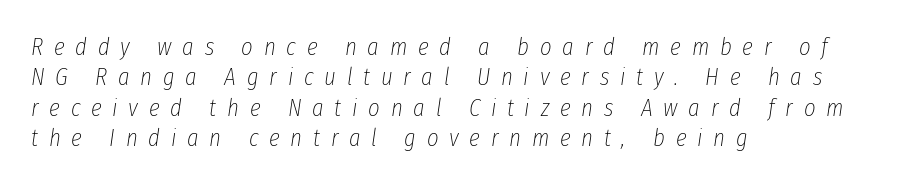
Is the block centered? No — it sits flush against the left margin. The typesetting does not lean heavy: it is not bold. In terms of posture, this sample is oblique. Descenders hang freely into open space. Tracking here is generous; glyphs stand well apart from one another.
